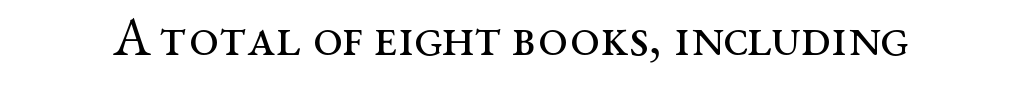
{"serif": "yes", "italic": "no", "bold": "no", "weight": "regular", "width": "wide", "stroke_contrast": "medium", "x_height": "medium", "monospaced": "no", "underline": "no", "letter_spacing": "normal", "letter_spacing_em": 0.0, "glyph_px": 54}
